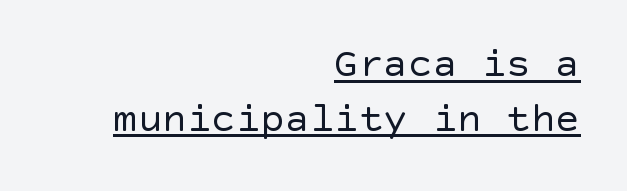
The image shows 41 px regular-weight sans-serif type, upright; set right-aligned, normal line spacing (1.33x), normal letter spacing, underlined; a large x-height.
